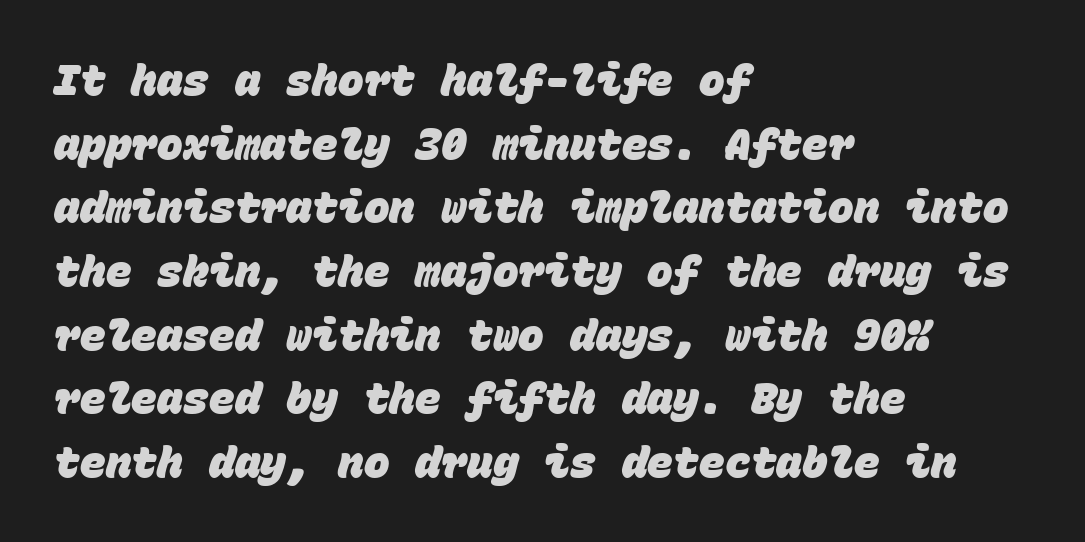
Successive baselines arrive at the customary interval. The type is set solid horizontally, with unmodified tracking. Which margin do the lines hug? The left one — the right edge is uneven. Unmarked baselines from the first word to the last. Typographically, this falls in the sans-serif category.
